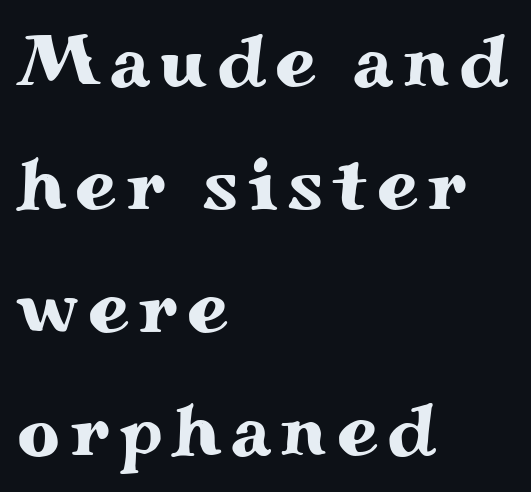
Q: Is the text italic (slanted)? A: No, it is upright.
Q: Is the typeface a serif or a sans-serif typeface? A: Serif.
Q: Is the text underlined? A: No.
Q: How is the paragraph aligned? A: Left-aligned.
Q: Is the spacing between lines tight, normal or loose? A: Normal.
Q: Width (condensed, normal, or wide)? A: Wide.
Q: Stroke contrast? A: Medium.
Q: x-height? A: Small.
Q: Monospaced? A: No.
